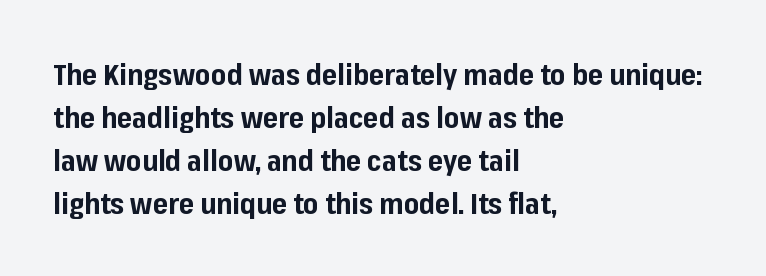
Q: Is the text bold? A: Yes.
Q: Is the text italic (slanted)? A: No, it is upright.
Q: Is the typeface a serif or a sans-serif typeface? A: Sans-serif.
Q: Is the text underlined? A: No.
Q: How is the paragraph aligned? A: Left-aligned.
Q: Is the spacing between letters normal or unusually wide? A: Normal.
Q: Is the spacing between lines tight, normal or loose? A: Normal.
Q: Width (condensed, normal, or wide)? A: Normal.
Q: Stroke contrast? A: Low.
Q: x-height? A: Medium.
Q: Monospaced? A: No.
